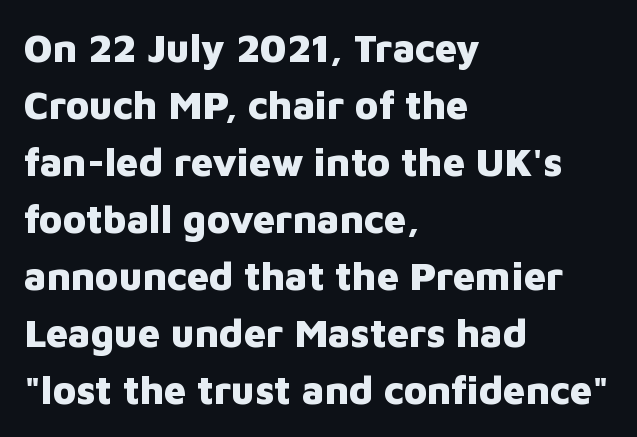
The image shows 39 px heavy sans-serif type, upright; set left-aligned, normal line spacing (1.46x), normal letter spacing, not underlined; low stroke contrast and a medium x-height.
